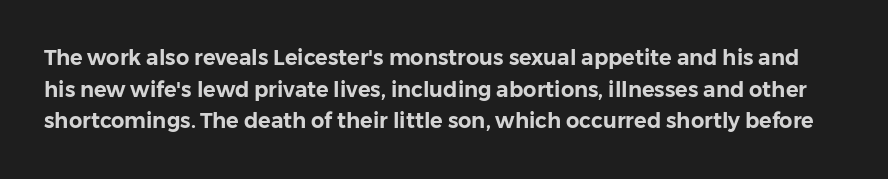
Q: Is the text italic (slanted)? A: No, it is upright.
Q: Is the text underlined? A: No.
Q: Is the spacing between letters normal or unusually wide? A: Normal.
Q: Is the spacing between lines tight, normal or loose? A: Normal.
